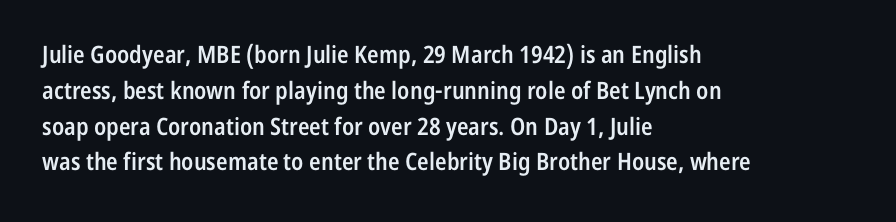
Q: Is the text bold? A: Semi-bold.
Q: Is the text italic (slanted)? A: No, it is upright.
Q: Is the text underlined? A: No.
Q: How is the paragraph aligned? A: Left-aligned.
Q: Is the spacing between letters normal or unusually wide? A: Normal.
Q: Is the spacing between lines tight, normal or loose? A: Normal.
